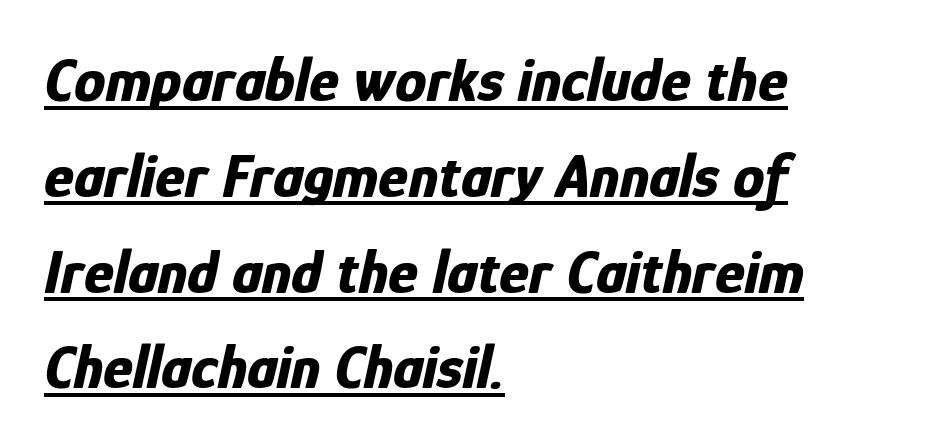
{"italic": "yes", "lean": "right", "slant_degrees": 12, "bold": "yes", "weight": "bold", "width": "condensed", "stroke_contrast": "low", "x_height": "medium", "monospaced": "no", "underline": "yes", "align": "left", "line_spacing": "normal", "line_spacing_ratio": 1.52, "letter_spacing": "normal", "letter_spacing_em": 0.0, "glyph_px": 63}
